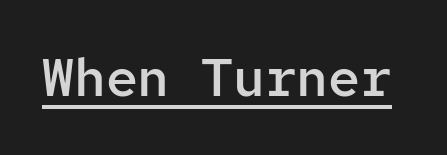
The image shows 53 px semibold sans-serif type, upright, monospaced; set normal letter spacing, underlined; low stroke contrast and a medium x-height.
